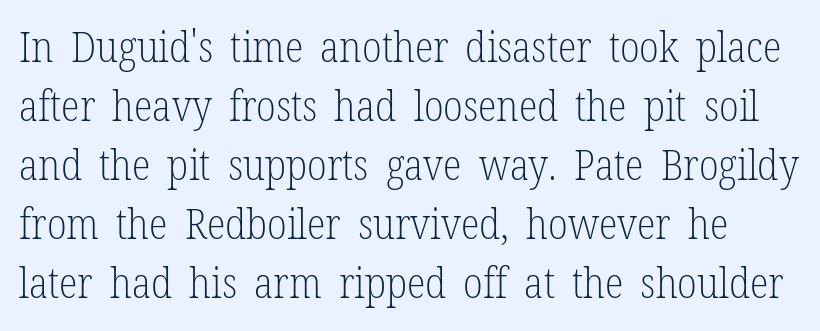
Q: Is the text bold? A: No.
Q: Is the text italic (slanted)? A: No, it is upright.
Q: Is the typeface a serif or a sans-serif typeface? A: Serif.
Q: Is the text underlined? A: No.
Q: Is the spacing between letters normal or unusually wide? A: Normal.
Q: Is the spacing between lines tight, normal or loose? A: Normal.
Q: Width (condensed, normal, or wide)? A: Condensed.
Q: Stroke contrast? A: Low.
Q: x-height? A: Medium.
Q: Monospaced? A: No.
